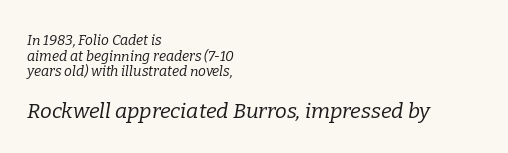
Small over large — that's the arrangement of the two blocks here. If you drew a ruler down the left edge, every line would touch it. Leading: reduced. The string is rendered with underlining switched off. The letters sit at their default tracking, neither squeezed nor spread. Does the lettering tilt? It does — this is italic.
